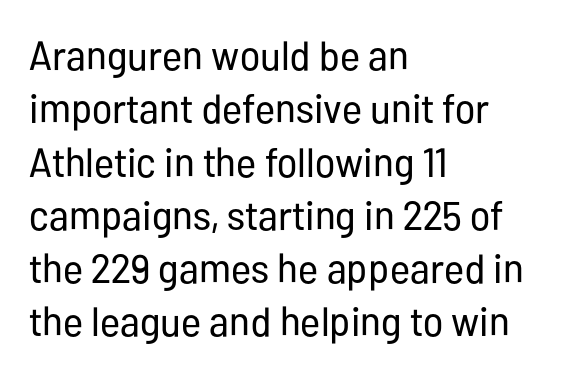
{"serif": "no", "italic": "no", "bold": "no", "weight": "regular", "width": "condensed", "stroke_contrast": "low", "x_height": "medium", "monospaced": "no", "underline": "no", "align": "left", "line_spacing": "normal", "line_spacing_ratio": 1.3, "letter_spacing": "normal", "letter_spacing_em": 0.0, "glyph_px": 41}
